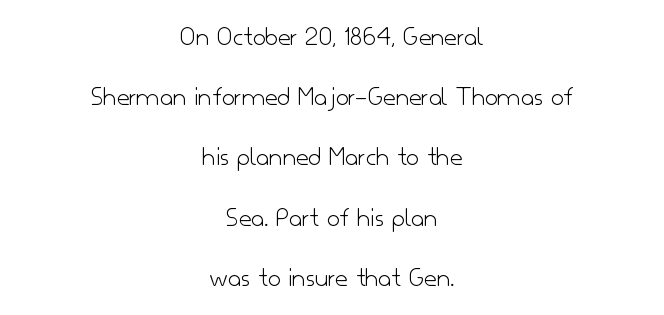
{"serif": "no", "italic": "no", "bold": "no", "weight": "light", "width": "normal", "stroke_contrast": "low", "x_height": "small", "monospaced": "no", "underline": "no", "align": "center", "line_spacing": "loose", "line_spacing_ratio": 2.15, "letter_spacing": "normal", "letter_spacing_em": 0.0, "glyph_px": 28}
